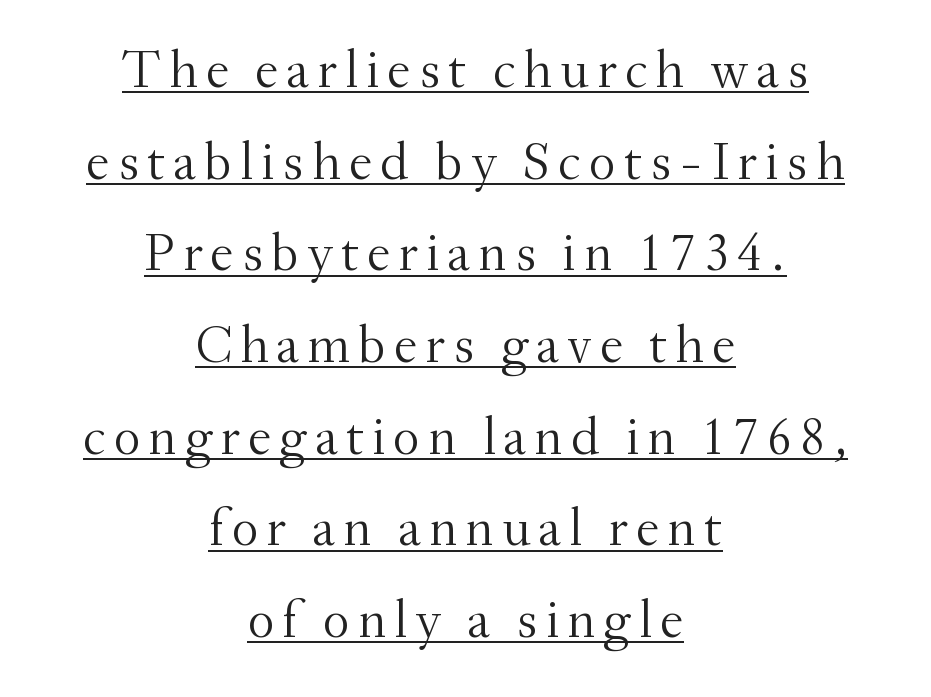
Q: Is the text bold? A: No.
Q: Is the text italic (slanted)? A: No, it is upright.
Q: Is the typeface a serif or a sans-serif typeface? A: Serif.
Q: Is the text underlined? A: Yes.
Q: How is the paragraph aligned? A: Centered.
Q: Width (condensed, normal, or wide)? A: Normal.
Q: Stroke contrast? A: Medium.
Q: x-height? A: Small.
Q: Monospaced? A: No.
